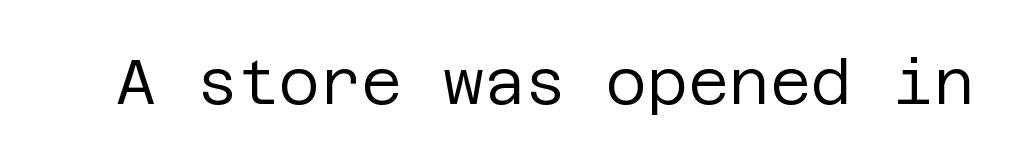
The image shows 63 px regular-weight sans-serif type, upright; set normal letter spacing, not underlined; low stroke contrast and a large x-height.
